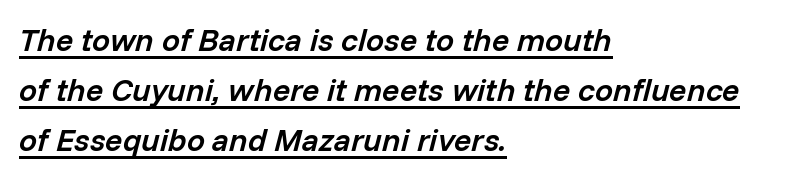
The image shows 32 px semibold type, italic (leaning right); set left-aligned, normal line spacing (1.56x), normal letter spacing, underlined; low stroke contrast and a medium x-height.
